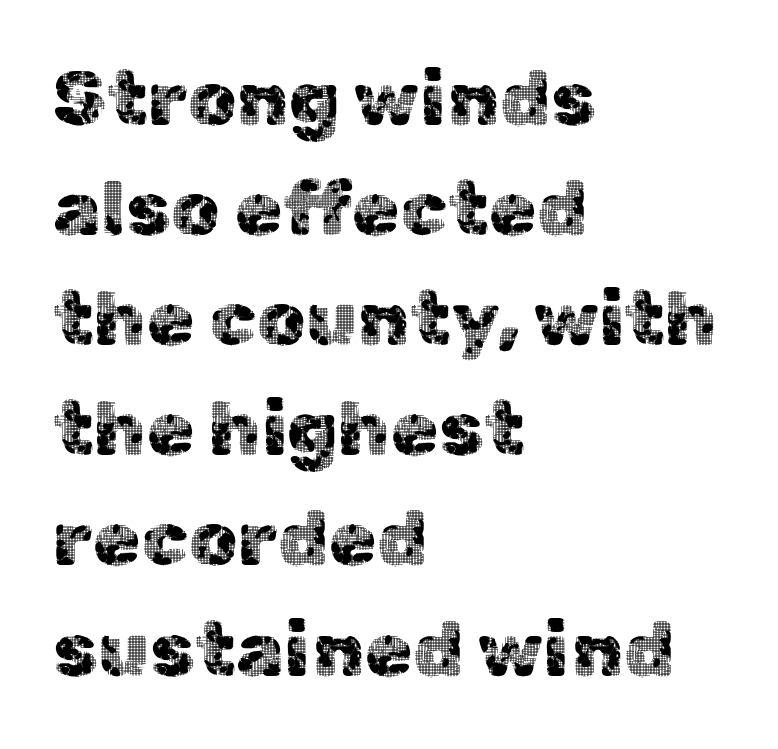
{"serif": "no", "italic": "no", "width": "normal", "x_height": "medium", "monospaced": "no", "underline": "no", "align": "left", "line_spacing": "normal", "line_spacing_ratio": 1.43, "letter_spacing": "normal", "letter_spacing_em": 0.0, "glyph_px": 77}
